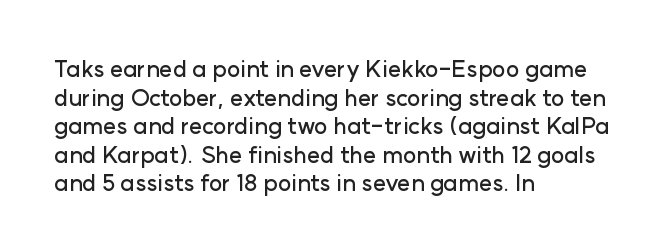
{"italic": "no", "underline": "no", "align": "left", "line_spacing_ratio": 1.24, "letter_spacing": "normal", "letter_spacing_em": 0.0, "glyph_px": 23}
